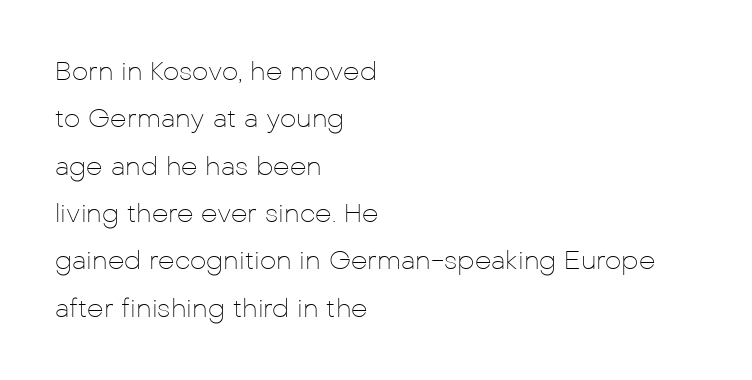
The cut favours lightness, reaching ordinary text weight at its darkest. The specimen reads as upright at a glance. Visually the block forms a straight wall on the left and a jagged coastline on the right. A clean baseline with only descenders dipping below it. The face used here is rendered with its standard letterfit.
